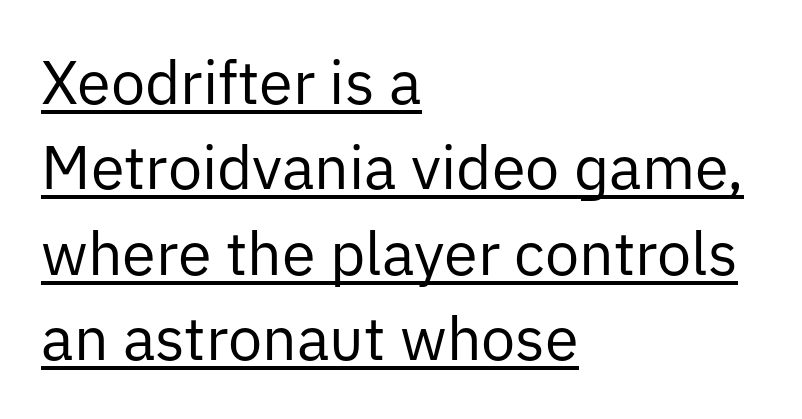
A roman cut, with each character standing at attention. Is there an underline? Yes — a line sits under the letters. The passage shown is typeset with a sans-serif family. The passage is arranged the way most books set body copy — flush left. Observe the ordinary spacing: letters are neighbours, not strangers.
